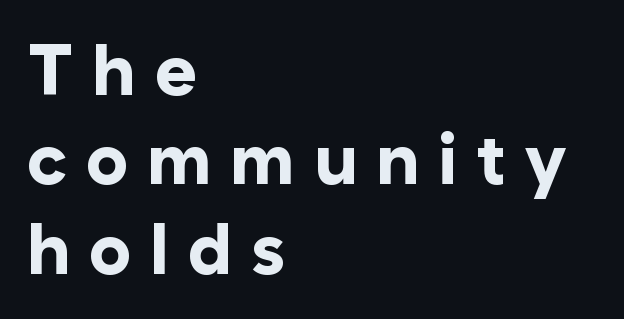
{"serif": "no", "italic": "no", "bold": "yes", "weight": "bold", "width": "normal", "stroke_contrast": "low", "x_height": "medium", "monospaced": "no", "underline": "no", "align": "left", "line_spacing": "normal", "line_spacing_ratio": 1.26, "letter_spacing": "wide", "letter_spacing_em": 0.26, "glyph_px": 71}
